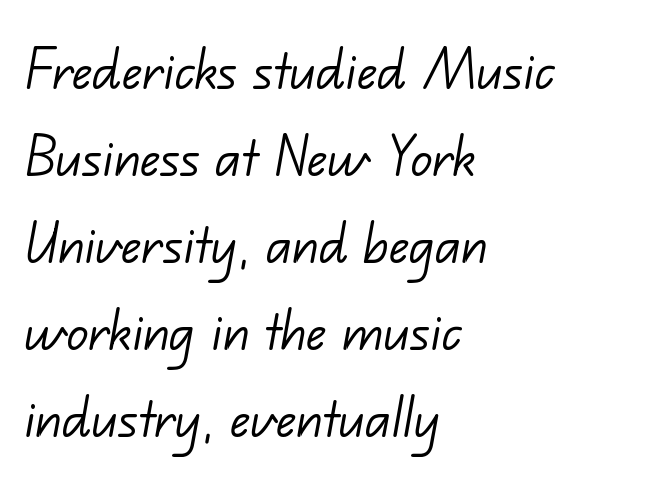
Q: Is the text bold? A: No.
Q: Is the typeface a serif or a sans-serif typeface? A: Sans-serif.
Q: Is the text underlined? A: No.
Q: How is the paragraph aligned? A: Left-aligned.
Q: Is the spacing between letters normal or unusually wide? A: Normal.
Q: Is the spacing between lines tight, normal or loose? A: Normal.
Q: Width (condensed, normal, or wide)? A: Normal.
Q: Stroke contrast? A: Low.
Q: x-height? A: Small.
Q: Monospaced? A: No.
